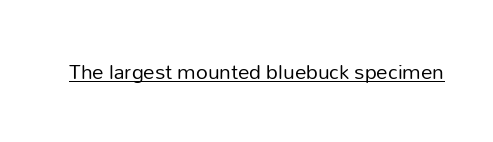
The image shows 23 px text type, upright; set normal letter spacing, underlined.
